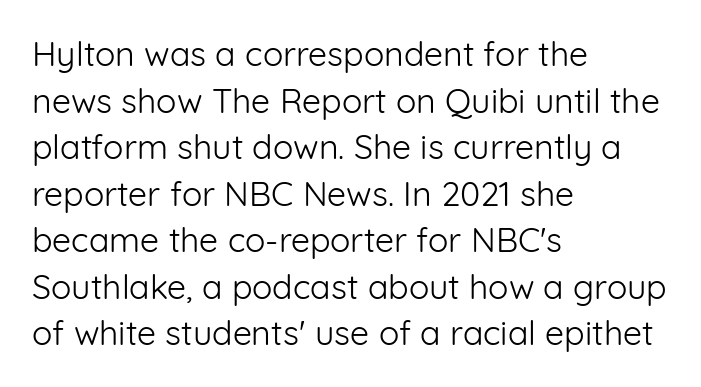
The image shows 34 px light sans-serif type, upright; set left-aligned, normal line spacing (1.37x), normal letter spacing, not underlined; low stroke contrast and a medium x-height.
